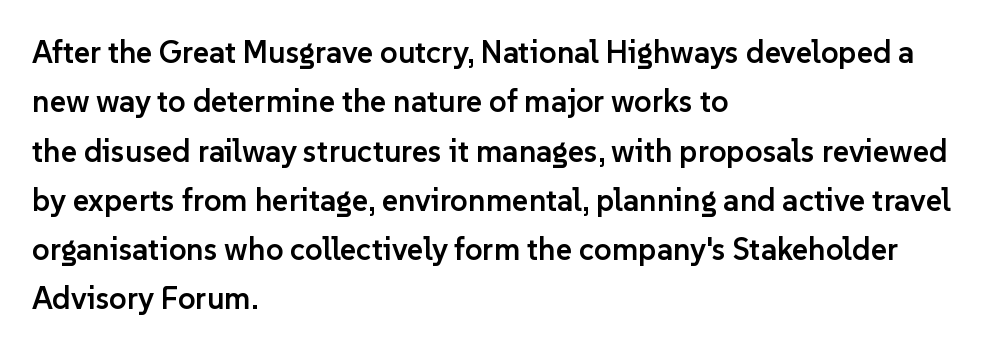
On the weight axis this lands at semibold, roughly 600. Each row of text sits above clean, open space. The passage shown has conventional tracking throughout. Note: no serifs on the glyphs.
